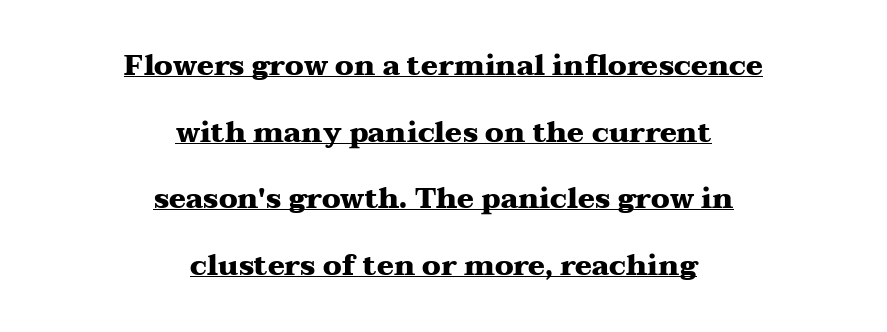
Proportional: the letters do not fall into vertical columns. Every stem runs plumb, perpendicular to the baseline. Classification — serif. Line spacing here is loose. Decoration check: the copy is underlined. Typeset on center — no edge is straight.
